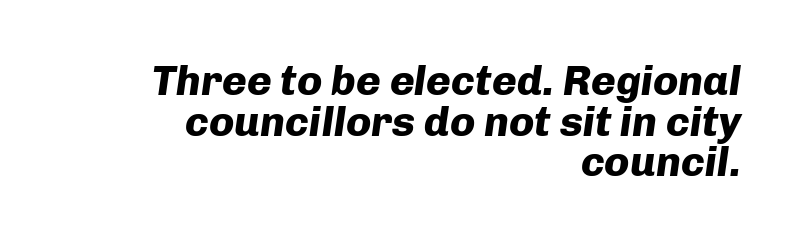
The passage shown is typed in a proportional face where columns would drift. Italic: yes, the glyphs are oblique. Check under the words: just untouched page. The letters sit at their default tracking, neither squeezed nor spread. Interline gaps are noticeably narrow in this sample.
